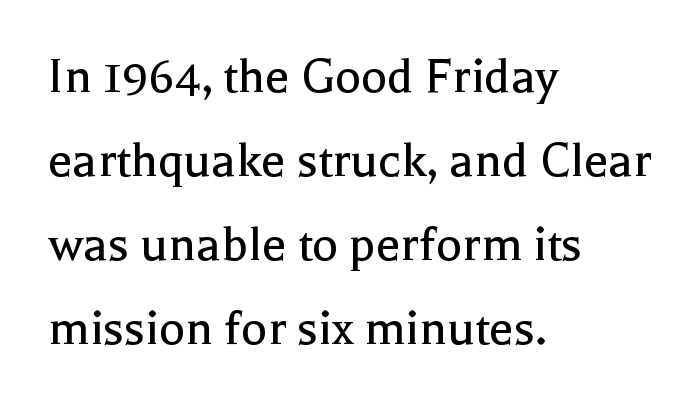
Words float on clear page, feet unadorned. Quick note: not italic, upright. Standard letterfit; no display-style spreading of the glyphs. Do the characters align in a grid? No, the font is proportional.
